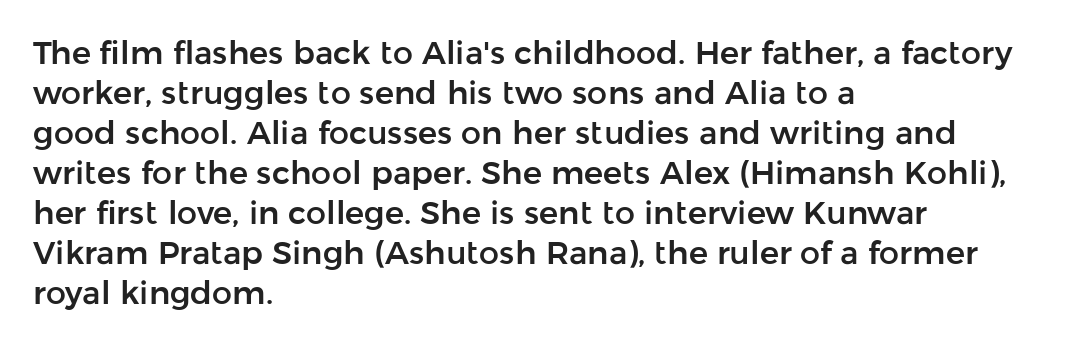
{"serif": "no", "italic": "no", "width": "normal", "stroke_contrast": "low", "x_height": "medium", "monospaced": "no", "underline": "no", "align": "left", "line_spacing": "normal", "line_spacing_ratio": 1.25, "letter_spacing": "normal", "letter_spacing_em": 0.0, "glyph_px": 32}
